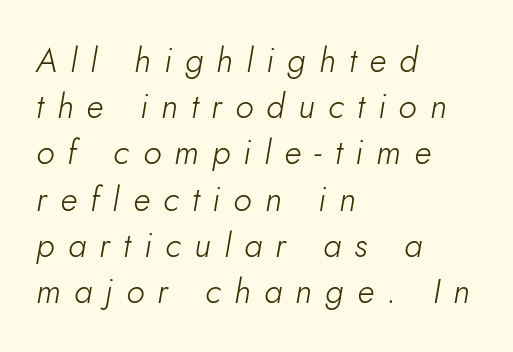
{"italic": "yes", "lean": "right", "slant_degrees": 10, "bold": "no", "weight": "light", "width": "normal", "stroke_contrast": "low", "x_height": "small", "monospaced": "no", "underline": "no", "align": "left", "line_spacing": "normal", "line_spacing_ratio": 1.36, "letter_spacing": "wide", "letter_spacing_em": 0.39, "glyph_px": 34}
